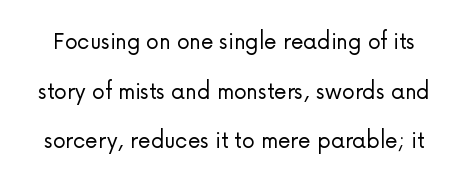
{"italic": "no", "bold": "no", "underline": "no", "line_spacing": "loose", "line_spacing_ratio": 1.91, "letter_spacing": "normal", "letter_spacing_em": 0.0, "glyph_px": 26}
